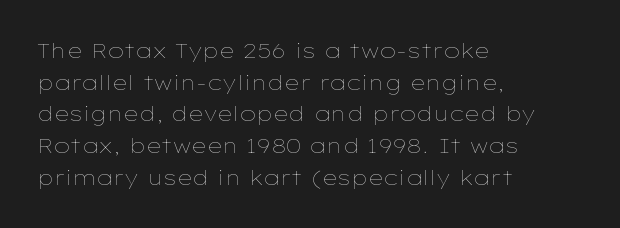
{"italic": "no", "bold": "no", "underline": "no", "align": "left", "line_spacing": "normal", "line_spacing_ratio": 1.51, "letter_spacing": "normal", "letter_spacing_em": 0.0, "glyph_px": 21}
